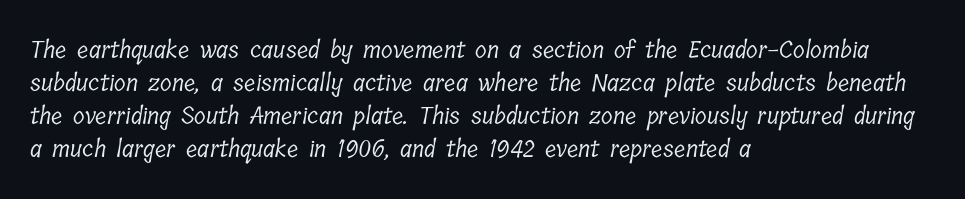
{"bold": "no", "underline": "no", "align": "left", "line_spacing": "normal", "line_spacing_ratio": 1.37, "letter_spacing": "normal", "letter_spacing_em": 0.0, "glyph_px": 24}
